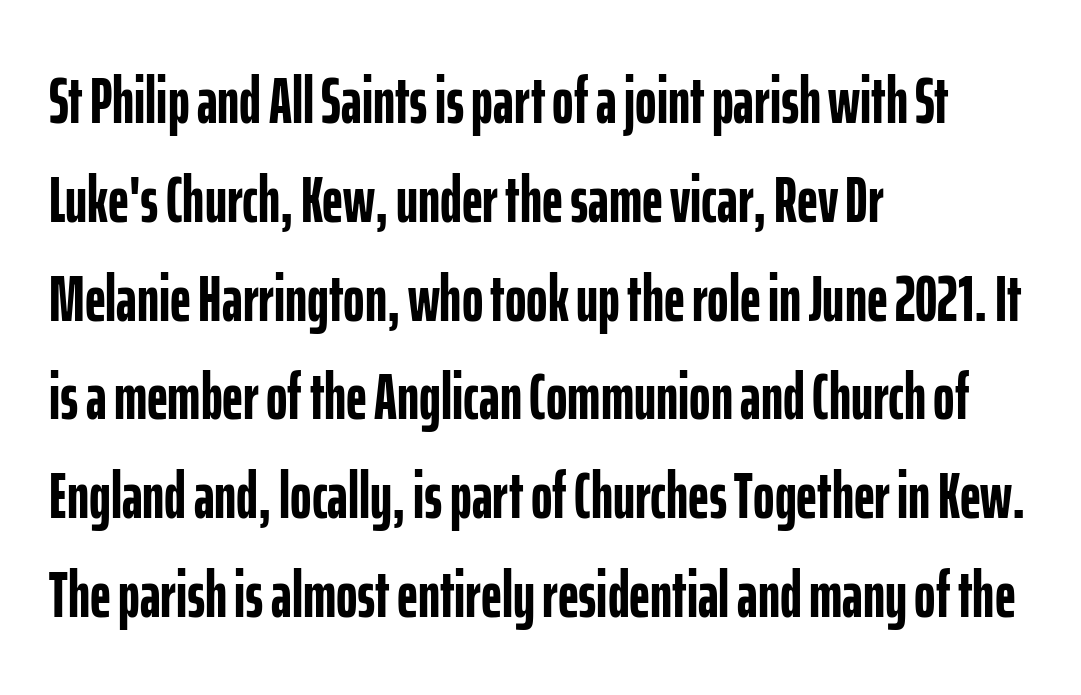
Unmarked baselines from the first word to the last. Notice how the stems are strictly vertical — no italics here. Nope, no serifs anywhere on these letters. The rendering uses natural spacing where letterforms have individual widths.
